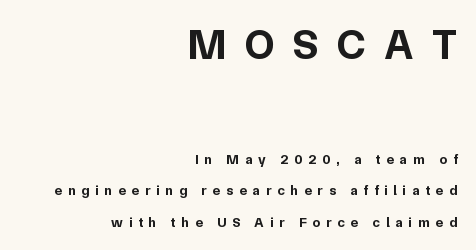
Q: Is the text bold? A: Yes.
Q: Is the text italic (slanted)? A: No, it is upright.
Q: Is the typeface a serif or a sans-serif typeface? A: Sans-serif.
Q: Is the text underlined? A: No.
Q: How is the paragraph aligned? A: Right-aligned.
Q: Is the spacing between letters normal or unusually wide? A: Unusually wide.
Q: Is the spacing between lines tight, normal or loose? A: Loose.
Q: Which block of text is set in a larger size, the first (top) or the second (bottom)? A: The first (top) one.
Q: Width (condensed, normal, or wide)? A: Normal.
Q: Stroke contrast? A: Low.
Q: x-height? A: Medium.
Q: Monospaced? A: No.
